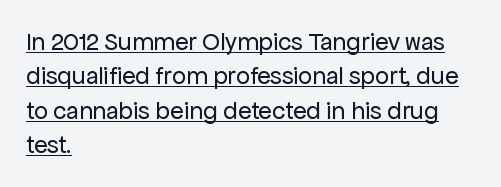
Q: Is the text bold? A: No.
Q: Is the text italic (slanted)? A: No, it is upright.
Q: Is the text underlined? A: Yes.
Q: How is the paragraph aligned? A: Left-aligned.
Q: Is the spacing between letters normal or unusually wide? A: Normal.
Q: Is the spacing between lines tight, normal or loose? A: Normal.
